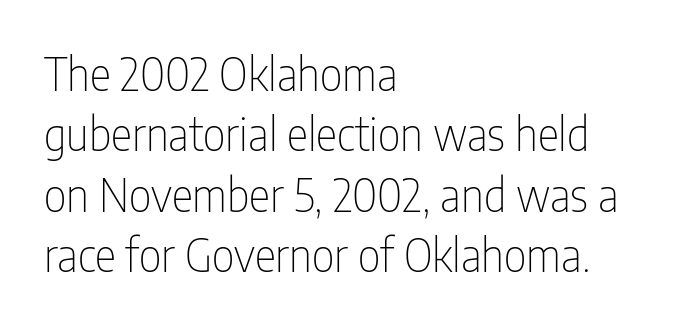
The image shows 45 px thin, condensed sans-serif type, upright; set left-aligned, normal line spacing (1.34x), normal letter spacing, not underlined; low stroke contrast and a medium x-height.
